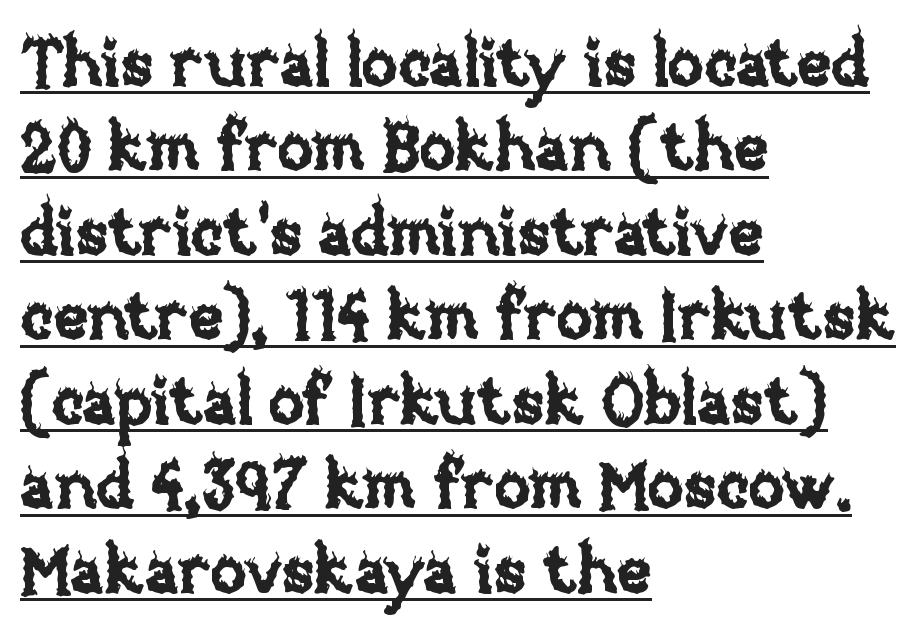
Style check: upright. The letters advance in unequal steps, a hallmark of proportional type. Is the block centered? No — it sits flush against the left margin. Horizontal bands of white between lines are of average thickness.
